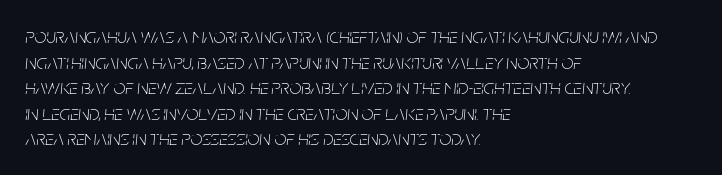
On a weight scale, this lands at 450 or below. Words appear dense and cohesive because spacing is normal. This sample uses an oblique cut, with every glyph tilted off the vertical. All the whitespace from short lines collects on the right.
